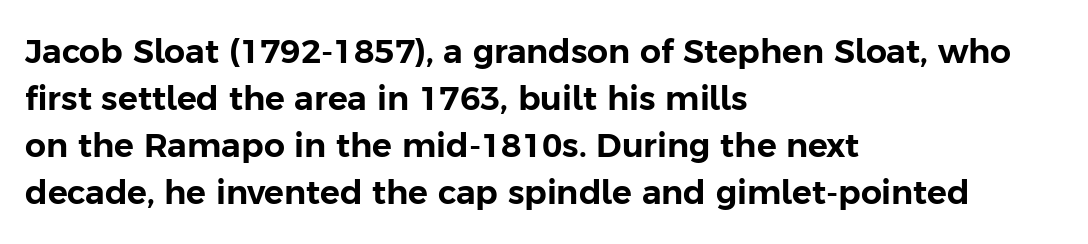
The baseline area is clear. Letterform terminals end flat and unadorned throughout the passage. The block of text has a typical density, with ordinary space between rows. Think of a printed novel: that variable character pitch is what you see here. In CSS terms this would be text-align: left. Ascenders rise straight up at ninety degrees.
